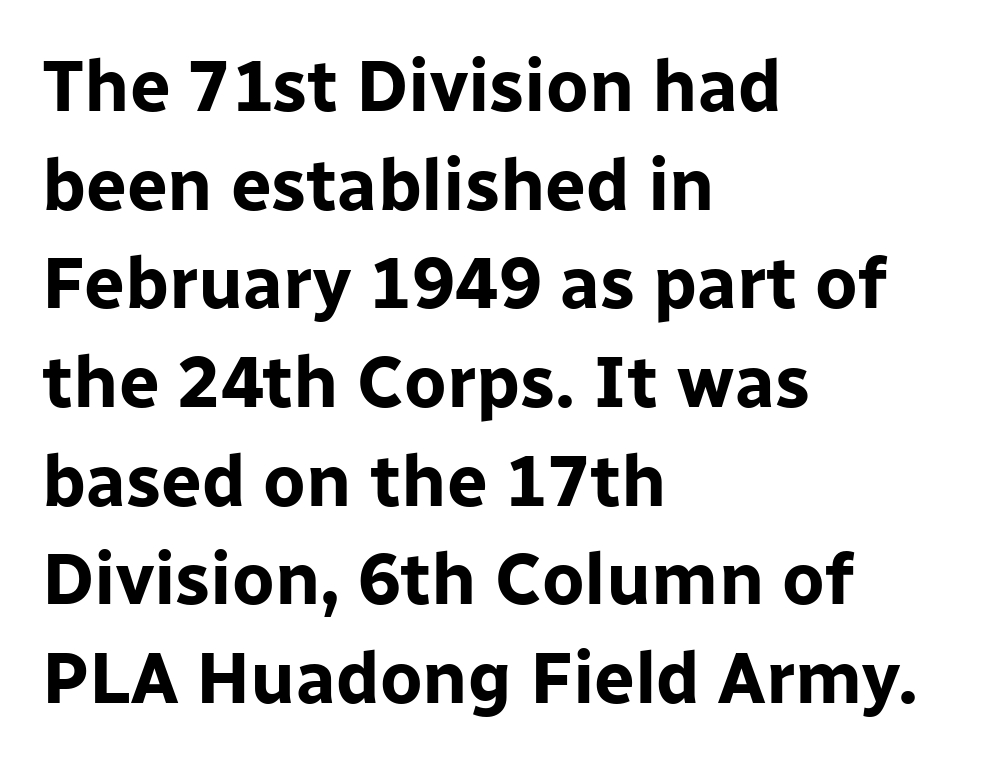
The image shows 72 px bold sans-serif type, upright; set left-aligned, normal line spacing (1.37x), normal letter spacing, not underlined; low stroke contrast and a medium x-height.
